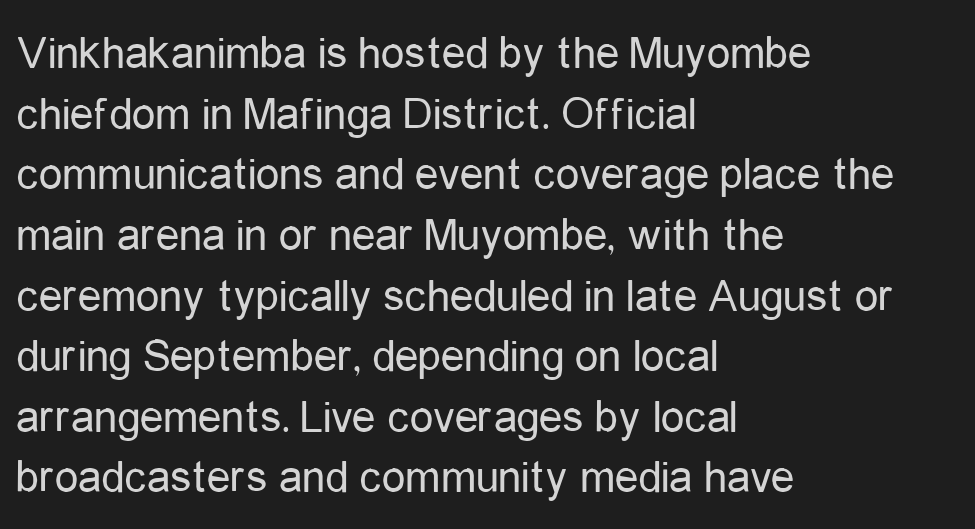
The image shows 47 px regular-weight, condensed sans-serif type, upright; set left-aligned, normal line spacing (1.29x), normal letter spacing, not underlined; low stroke contrast and a medium x-height.
